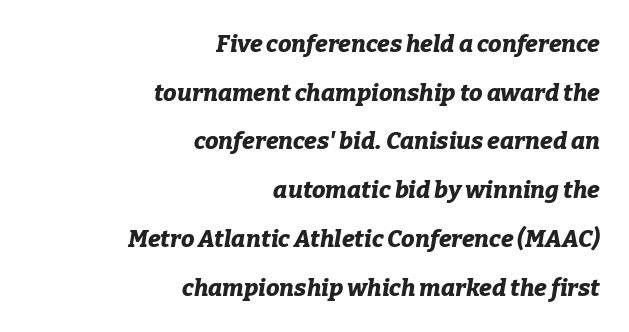
Looking at the ascenders, they clearly lean. A dark, heavy texture on the line: the type is bold. The letterforms sit shoulder to shoulder at normal distance. Notice the wide empty band between every row — that's loose leading.
